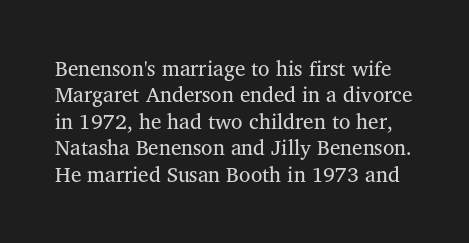
{"italic": "no", "bold": "no", "underline": "no", "line_spacing": "normal", "line_spacing_ratio": 1.26, "letter_spacing": "normal", "letter_spacing_em": 0.0, "glyph_px": 21}
